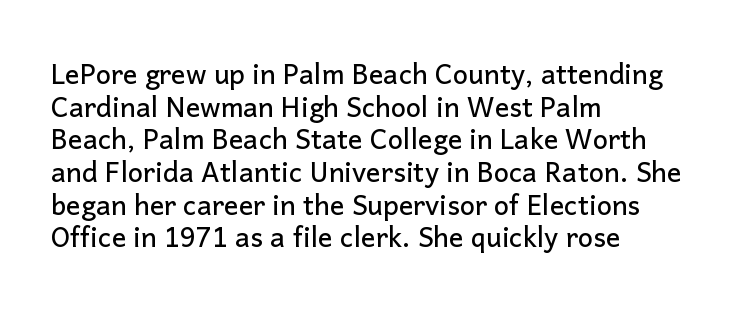
Words float on clear page, feet unadorned. Words appear dense and cohesive because spacing is normal. The lettering holds an erect, upright posture throughout. If you drew a ruler down the left edge, every line would touch it.
